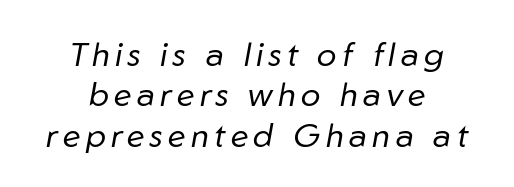
The image shows 33 px regular-weight type, italic (leaning right); set centered, line spacing 1.22x, not underlined; low stroke contrast and a medium x-height.
